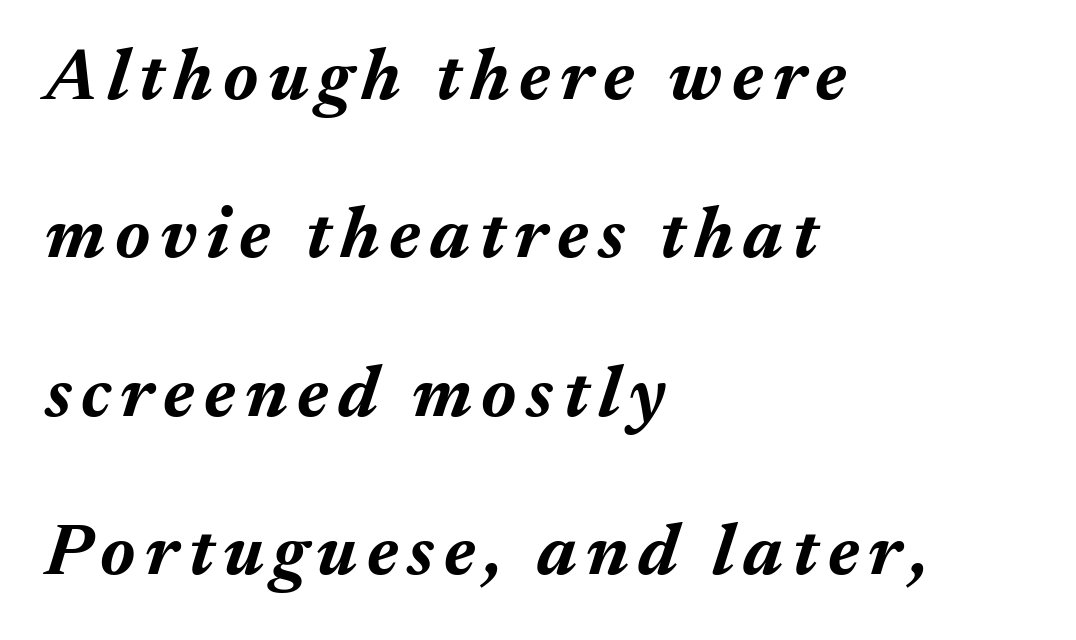
The image shows 73 px bold type, italic (leaning right); set left-aligned, loose line spacing (2.17x), not underlined; medium stroke contrast and a medium x-height.
